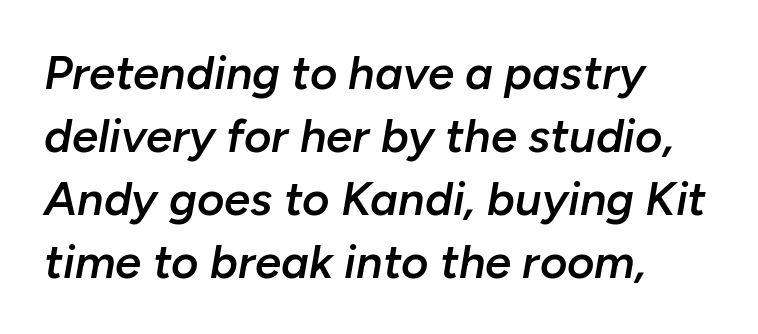
The lettering tilts uniformly, giving the passage an italic look. The rendering keeps characters at their native spacing. Lines of text with bare space underneath. Each glyph is drawn with semibold strokes, heavier than normal yet not fully bold. The vertical gap from one line to the next is medium. The passage shown is typed in a proportional face where columns would drift.
